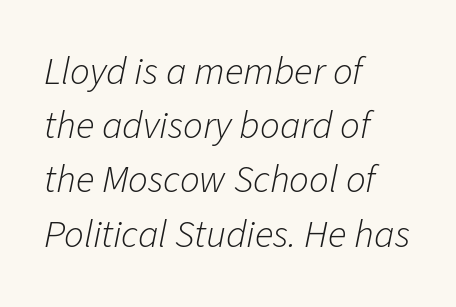
The image shows 39 px light type, italic (leaning right); set left-aligned, normal line spacing (1.39x), normal letter spacing, not underlined; low stroke contrast and a medium x-height.
